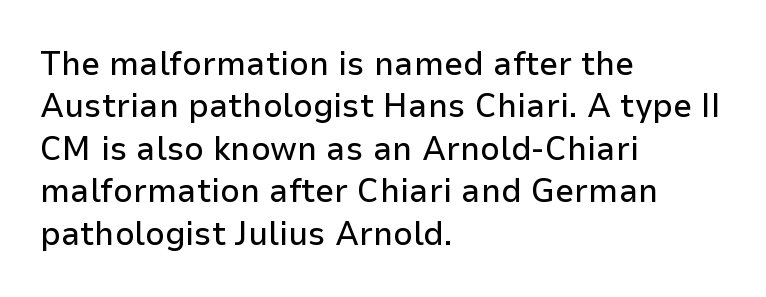
Q: Is the text italic (slanted)? A: No, it is upright.
Q: Is the typeface a serif or a sans-serif typeface? A: Sans-serif.
Q: Is the text underlined? A: No.
Q: How is the paragraph aligned? A: Left-aligned.
Q: Is the spacing between letters normal or unusually wide? A: Normal.
Q: Is the spacing between lines tight, normal or loose? A: Normal.
Q: Width (condensed, normal, or wide)? A: Normal.
Q: Stroke contrast? A: Low.
Q: x-height? A: Medium.
Q: Monospaced? A: No.
